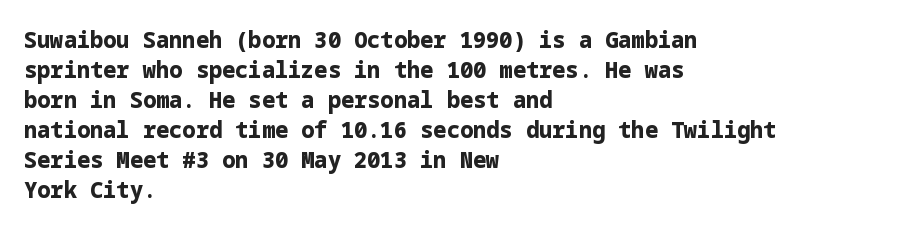
Q: Is the text bold? A: Yes.
Q: Is the text italic (slanted)? A: No, it is upright.
Q: Is the text underlined? A: No.
Q: How is the paragraph aligned? A: Left-aligned.
Q: Is the spacing between letters normal or unusually wide? A: Normal.
Q: Is the spacing between lines tight, normal or loose? A: Normal.
